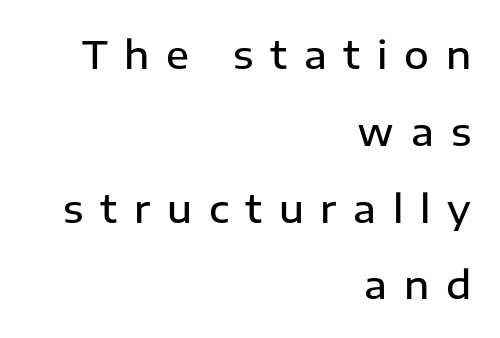
The image shows 38 px semibold sans-serif type, upright; set right-aligned, loose line spacing (2.02x), unusually wide letter spacing (+0.44 em), not underlined; low stroke contrast and a medium x-height.
